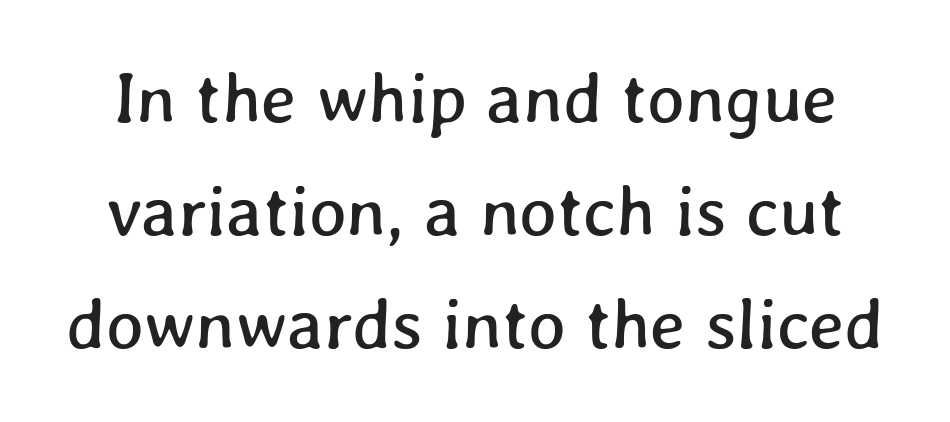
Q: Is the text underlined? A: No.
Q: Is the spacing between letters normal or unusually wide? A: Normal.
Q: Is the spacing between lines tight, normal or loose? A: Normal.
Q: Width (condensed, normal, or wide)? A: Normal.
Q: Stroke contrast? A: Low.
Q: x-height? A: Medium.
Q: Monospaced? A: No.
